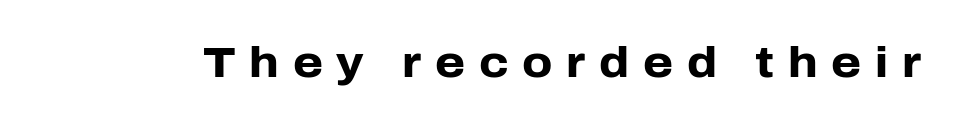
{"serif": "no", "italic": "no", "bold": "yes", "weight": "heavy", "width": "normal", "stroke_contrast": "low", "x_height": "medium", "monospaced": "no", "underline": "no", "letter_spacing": "wide", "letter_spacing_em": 0.32, "glyph_px": 43}
